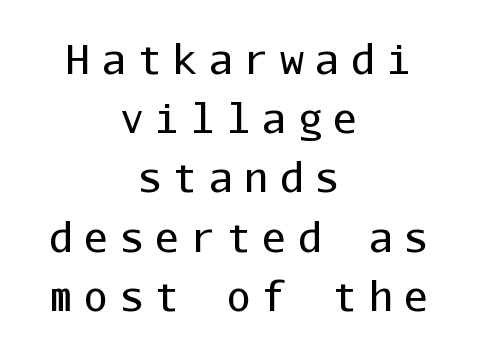
Q: Is the text bold? A: No.
Q: Is the text italic (slanted)? A: No, it is upright.
Q: Is the typeface a serif or a sans-serif typeface? A: Sans-serif.
Q: Is the text underlined? A: No.
Q: How is the paragraph aligned? A: Centered.
Q: Is the spacing between letters normal or unusually wide? A: Unusually wide.
Q: Is the spacing between lines tight, normal or loose? A: Normal.
Q: Width (condensed, normal, or wide)? A: Normal.
Q: Stroke contrast? A: Low.
Q: x-height? A: Medium.
Q: Monospaced? A: Yes.
